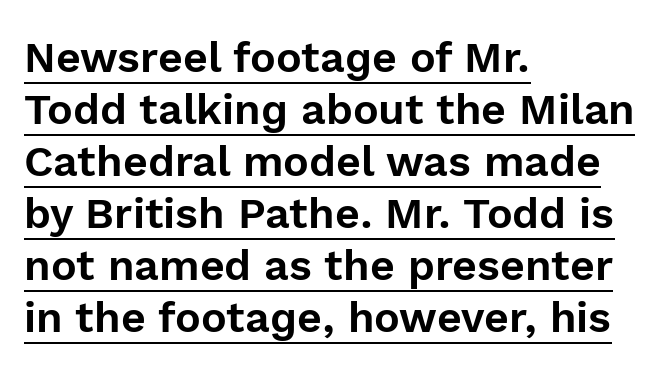
Q: Is the text italic (slanted)? A: No, it is upright.
Q: Is the typeface a serif or a sans-serif typeface? A: Sans-serif.
Q: Is the text underlined? A: Yes.
Q: How is the paragraph aligned? A: Left-aligned.
Q: Is the spacing between letters normal or unusually wide? A: Normal.
Q: Width (condensed, normal, or wide)? A: Normal.
Q: x-height? A: Medium.
Q: Monospaced? A: No.
